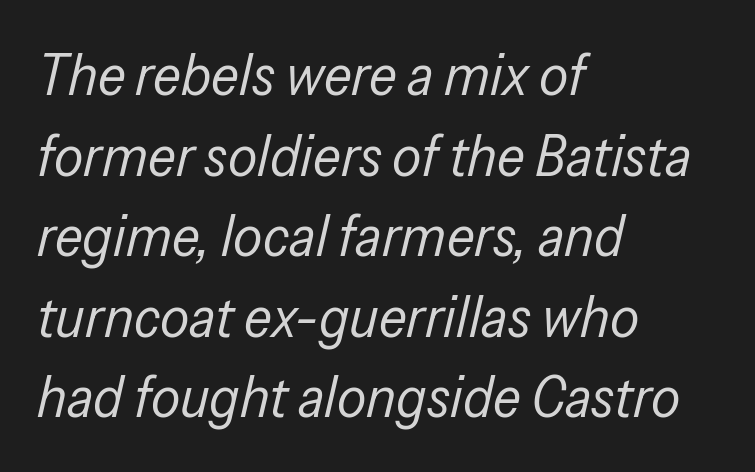
The rendering anchors every line to the left-hand side. Spacing between characters is what you'd get straight out of the box. The cut favours lightness, reaching ordinary text weight at its darkest. Notice how descenders clear the ascenders below comfortably — that's standard leading. Check under the words: just untouched page. It's the slanting kind of type.
